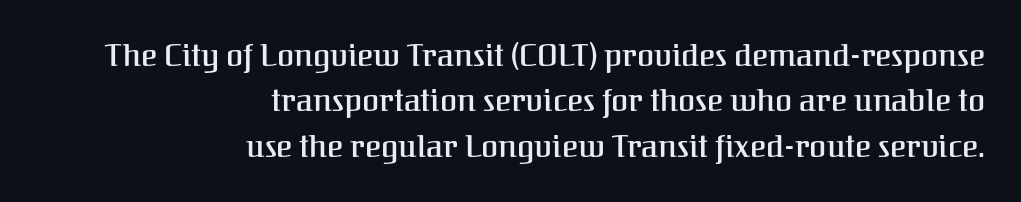
Font category for this specimen: serif. Each word holds together tightly as a unit, with standard inter-letter gaps. Bare-footed words on every line. The rows are spaced the way most documents space them. Casual observation: everything's shoved over to the right.
